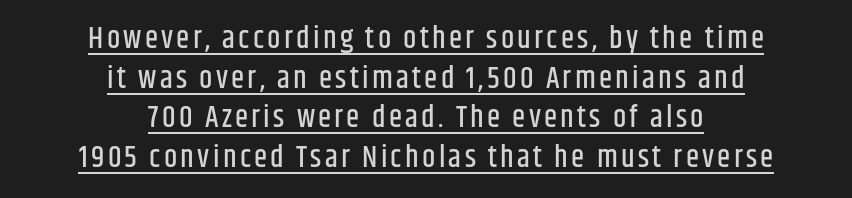
The image shows 30 px condensed sans-serif type, upright; set centered, normal line spacing (1.32x), underlined; low stroke contrast and a large x-height.
